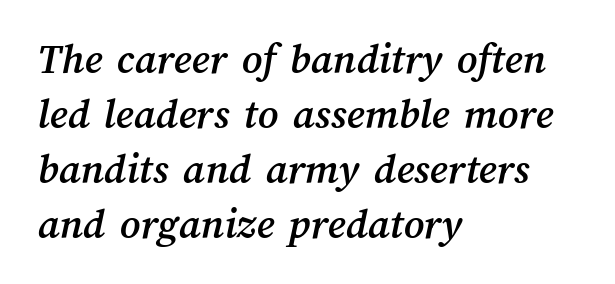
These lines are rendered in a variable-pitch font. Casual observation: everything's shoved over to the left. The gaps between neighbouring characters are ordinary and unremarkable. The foot of each line stays bare and open. One glance says typical: line gaps are just what's usual.
